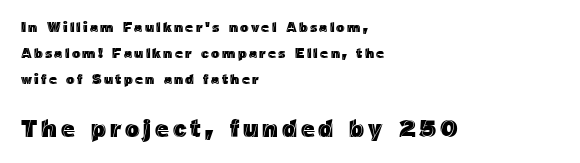
{"italic": "no", "underline": "no", "align": "left", "line_spacing_ratio": 1.87, "larger_block": "second", "size_ratio": 1.71, "glyph_px": 24}
